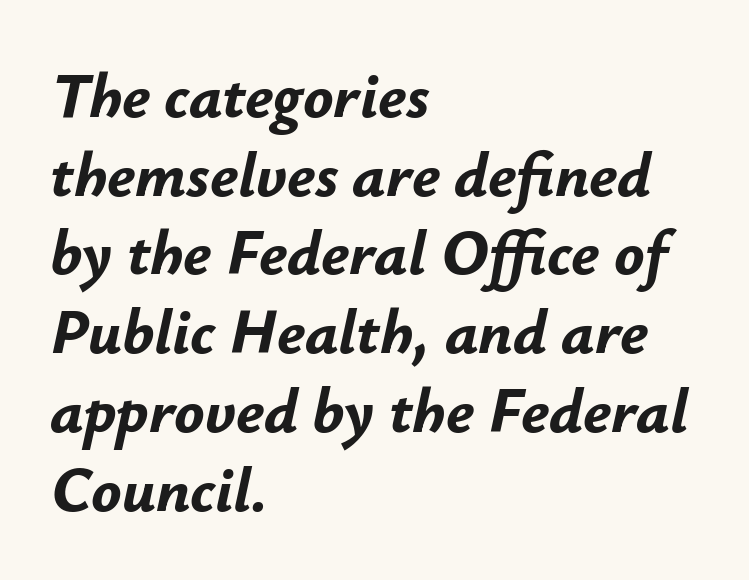
The image shows 63 px bold type, italic (leaning right); set left-aligned, normal line spacing (1.25x), normal letter spacing, not underlined; low stroke contrast and a small x-height.
